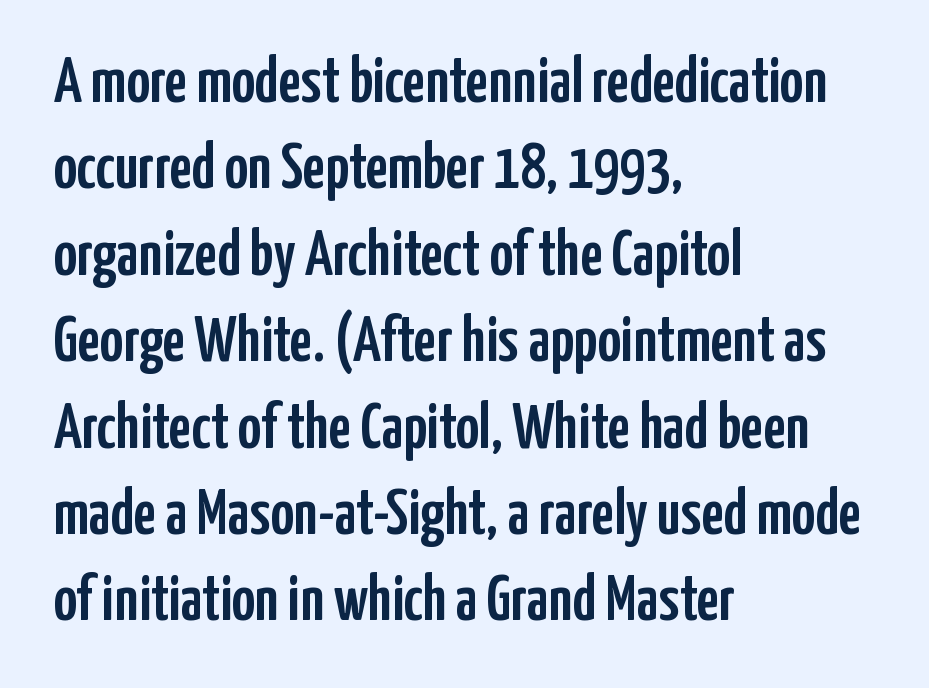
Q: Is the text italic (slanted)? A: No, it is upright.
Q: Is the typeface a serif or a sans-serif typeface? A: Sans-serif.
Q: Is the text underlined? A: No.
Q: How is the paragraph aligned? A: Left-aligned.
Q: Is the spacing between letters normal or unusually wide? A: Normal.
Q: Is the spacing between lines tight, normal or loose? A: Normal.
Q: Width (condensed, normal, or wide)? A: Condensed.
Q: Stroke contrast? A: Low.
Q: x-height? A: Medium.
Q: Monospaced? A: No.
